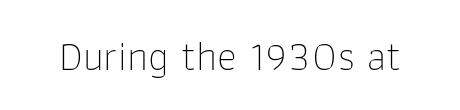
The image shows 42 px thin sans-serif type, upright; set normal letter spacing, not underlined; low stroke contrast and a medium x-height.
